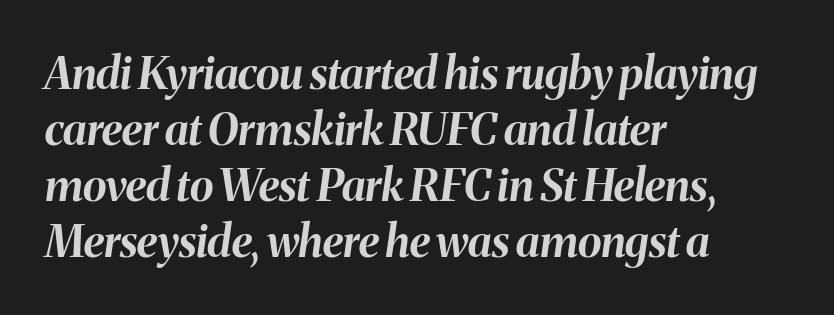
The image shows 44 px bold type, italic (leaning right); set left-aligned, normal line spacing (1.27x), normal letter spacing, not underlined; medium stroke contrast and a medium x-height.
